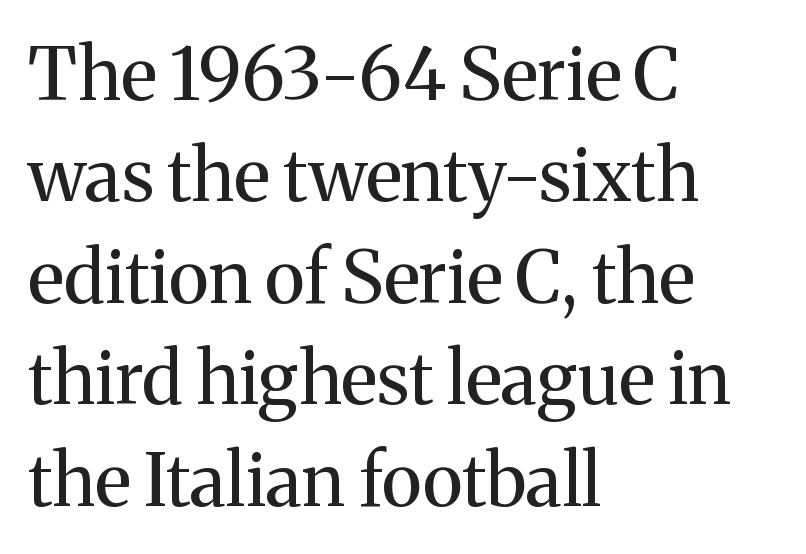
Q: Is the text bold? A: No.
Q: Is the text italic (slanted)? A: No, it is upright.
Q: Is the typeface a serif or a sans-serif typeface? A: Serif.
Q: Is the text underlined? A: No.
Q: How is the paragraph aligned? A: Left-aligned.
Q: Is the spacing between letters normal or unusually wide? A: Normal.
Q: Is the spacing between lines tight, normal or loose? A: Normal.
Q: Width (condensed, normal, or wide)? A: Normal.
Q: Stroke contrast? A: Medium.
Q: x-height? A: Medium.
Q: Monospaced? A: No.
